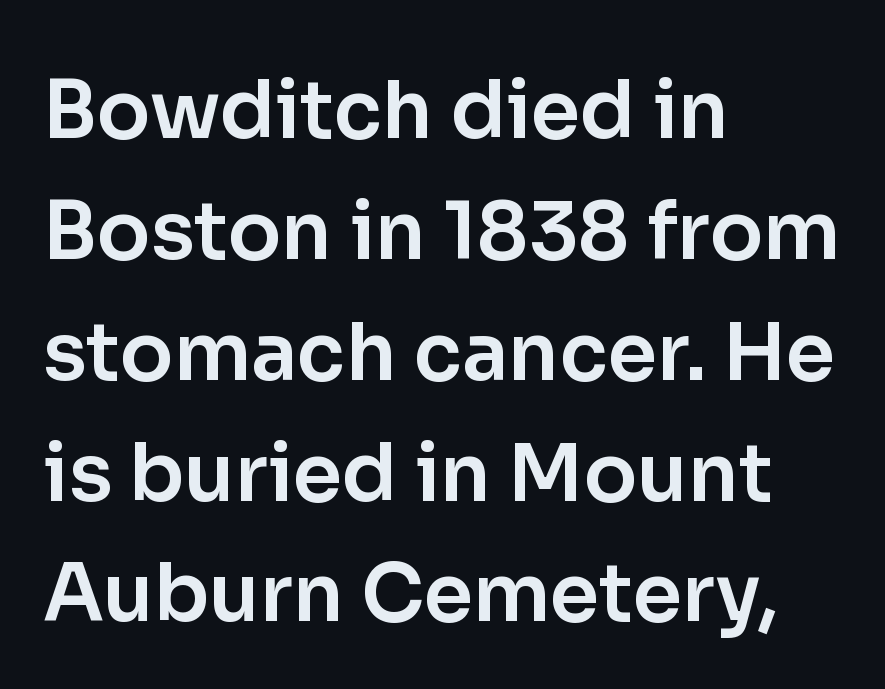
Q: Is the text italic (slanted)? A: No, it is upright.
Q: Is the typeface a serif or a sans-serif typeface? A: Sans-serif.
Q: Is the text underlined? A: No.
Q: How is the paragraph aligned? A: Left-aligned.
Q: Is the spacing between letters normal or unusually wide? A: Normal.
Q: Is the spacing between lines tight, normal or loose? A: Normal.
Q: Width (condensed, normal, or wide)? A: Normal.
Q: Stroke contrast? A: Low.
Q: x-height? A: Medium.
Q: Monospaced? A: No.
